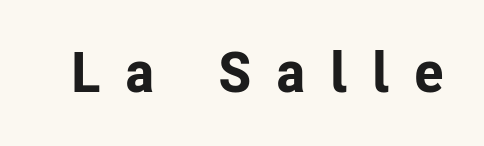
{"serif": "no", "italic": "no", "bold": "yes", "weight": "bold", "width": "normal", "stroke_contrast": "low", "x_height": "medium", "monospaced": "no", "underline": "no", "letter_spacing": "wide", "letter_spacing_em": 0.44, "glyph_px": 56}
